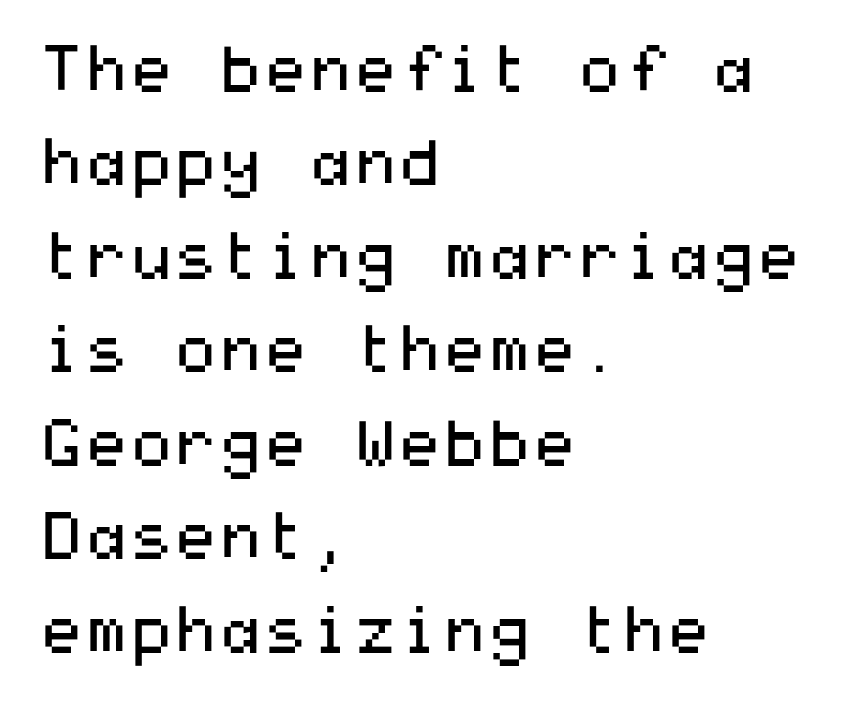
The image shows 64 px regular-weight, wide sans-serif type, upright; set left-aligned, normal line spacing (1.46x), normal letter spacing, not underlined; medium stroke contrast and a medium x-height.
